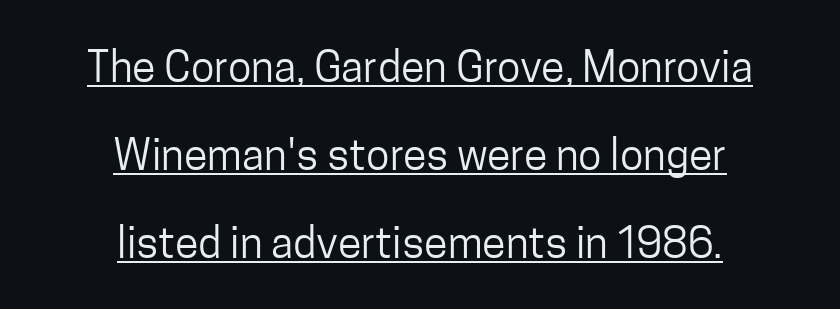
{"serif": "no", "italic": "no", "bold": "no", "weight": "regular", "width": "condensed", "stroke_contrast": "low", "x_height": "medium", "monospaced": "no", "underline": "yes", "align": "center", "line_spacing": "loose", "line_spacing_ratio": 2.05, "letter_spacing": "normal", "letter_spacing_em": 0.0, "glyph_px": 43}
